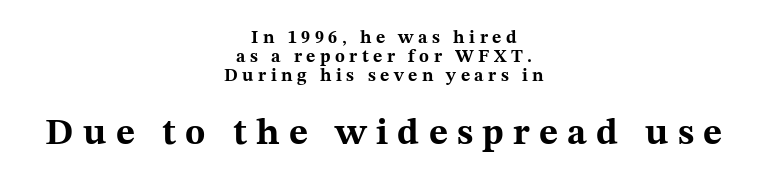
The image shows 37 px bold, wide serif type, upright; set centered, tight line spacing (1.05x), unusually wide letter spacing (+0.25 em), not underlined; the second (bottom) block is 2.06x larger; medium stroke contrast and a medium x-height.
